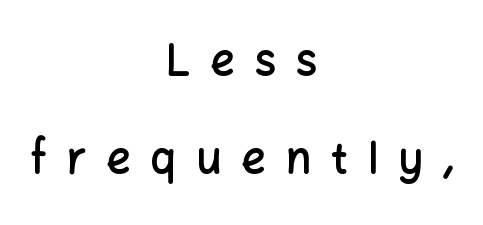
Posture: vertical. Varying glyph widths throughout — classic text-font behaviour. Between one letter and the next there's a generous, obvious gap. In terms of letterform style, serifs are entirely absent.
